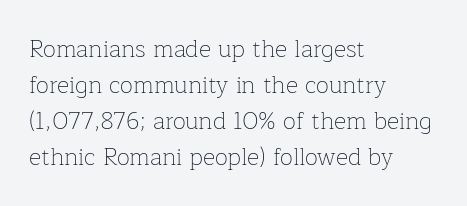
{"italic": "no", "bold": "no", "underline": "no", "align": "left", "line_spacing": "normal", "line_spacing_ratio": 1.5, "letter_spacing": "normal", "letter_spacing_em": 0.0, "glyph_px": 24}
